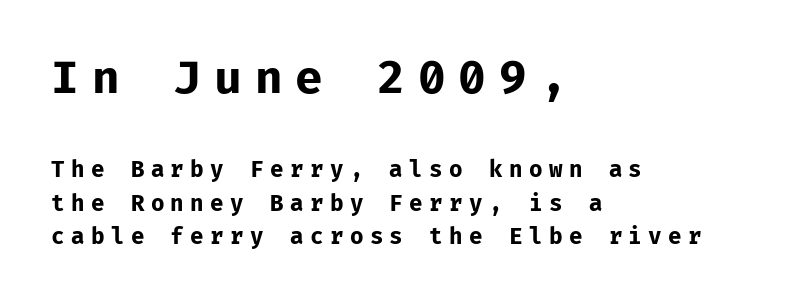
The image shows 45 px bold sans-serif type, upright, monospaced; set left-aligned, normal line spacing (1.53x), unusually wide letter spacing (+0.29 em), not underlined; the first (top) block is 2.05x larger; low stroke contrast and a medium x-height.
